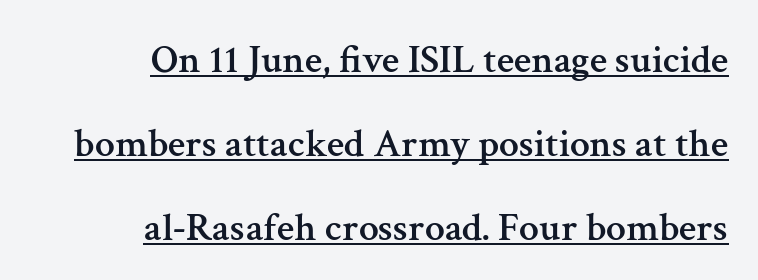
Q: Is the text italic (slanted)? A: No, it is upright.
Q: Is the typeface a serif or a sans-serif typeface? A: Serif.
Q: Is the text underlined? A: Yes.
Q: How is the paragraph aligned? A: Right-aligned.
Q: Is the spacing between letters normal or unusually wide? A: Normal.
Q: Is the spacing between lines tight, normal or loose? A: Loose.
Q: Width (condensed, normal, or wide)? A: Normal.
Q: Stroke contrast? A: Medium.
Q: x-height? A: Medium.
Q: Monospaced? A: No.
